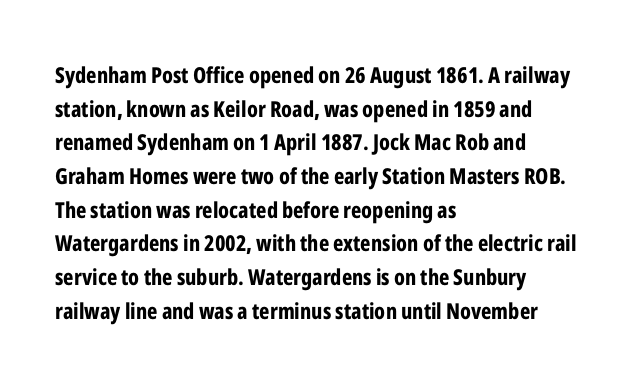
{"italic": "no", "bold": "yes", "underline": "no", "align": "left", "line_spacing": "normal", "line_spacing_ratio": 1.53, "letter_spacing": "normal", "letter_spacing_em": 0.0, "glyph_px": 22}
